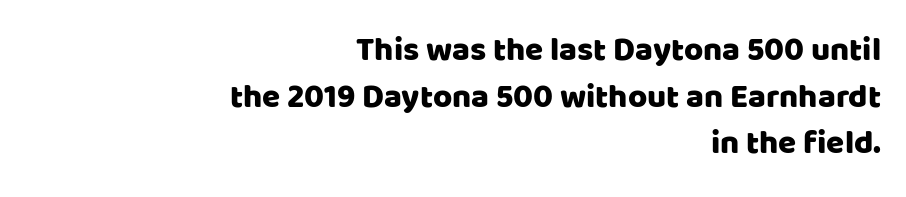
{"serif": "no", "italic": "no", "width": "normal", "stroke_contrast": "low", "x_height": "large", "monospaced": "no", "underline": "no", "align": "right", "line_spacing": "normal", "line_spacing_ratio": 1.41, "letter_spacing": "normal", "letter_spacing_em": 0.0, "glyph_px": 33}
